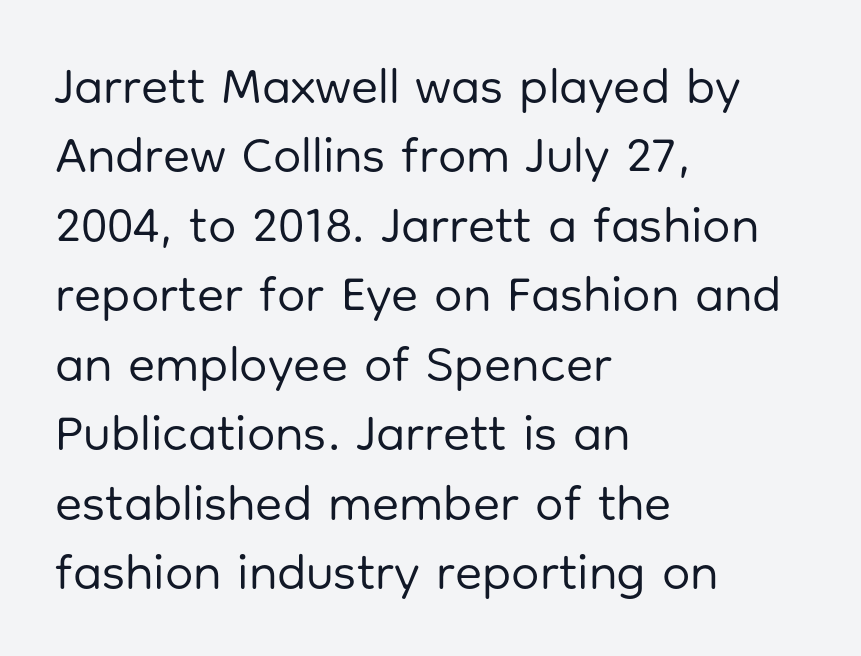
{"serif": "no", "italic": "no", "bold": "no", "weight": "regular", "width": "normal", "stroke_contrast": "low", "x_height": "medium", "monospaced": "no", "underline": "no", "align": "left", "line_spacing": "normal", "line_spacing_ratio": 1.39, "letter_spacing": "normal", "letter_spacing_em": 0.0, "glyph_px": 50}
